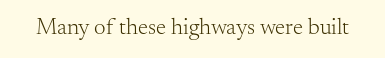
Q: Is the text bold? A: No.
Q: Is the text italic (slanted)? A: No, it is upright.
Q: Is the text underlined? A: No.
Q: Is the spacing between letters normal or unusually wide? A: Normal.
